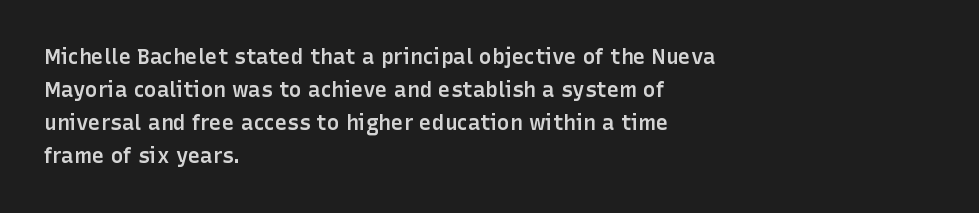
{"italic": "no", "bold": "semi", "underline": "no", "align": "left", "line_spacing": "normal", "line_spacing_ratio": 1.57, "letter_spacing": "normal", "letter_spacing_em": 0.0, "glyph_px": 21}
